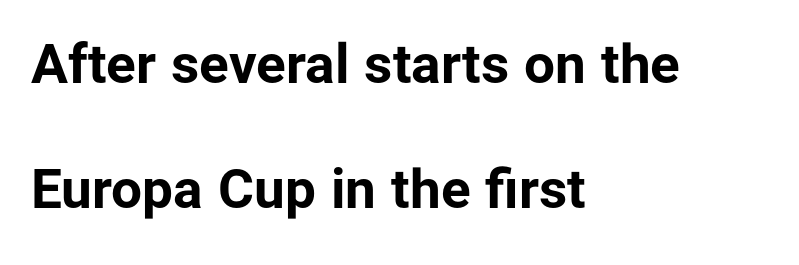
Q: Is the text bold? A: Yes.
Q: Is the text italic (slanted)? A: No, it is upright.
Q: Is the typeface a serif or a sans-serif typeface? A: Sans-serif.
Q: Is the text underlined? A: No.
Q: How is the paragraph aligned? A: Left-aligned.
Q: Is the spacing between letters normal or unusually wide? A: Normal.
Q: Is the spacing between lines tight, normal or loose? A: Loose.
Q: Width (condensed, normal, or wide)? A: Normal.
Q: Stroke contrast? A: Low.
Q: x-height? A: Medium.
Q: Monospaced? A: No.
